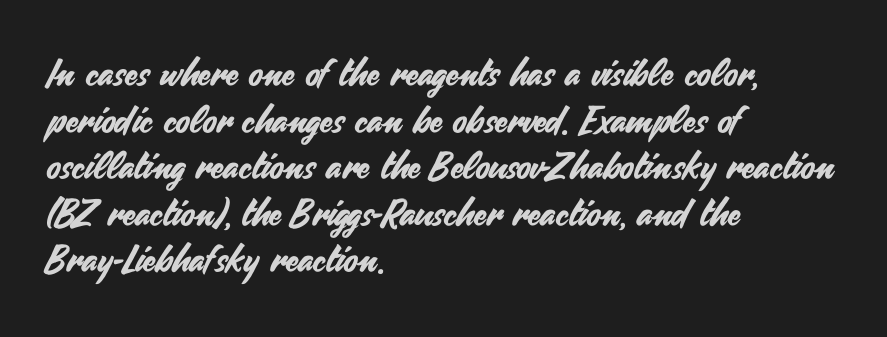
Q: Is the text italic (slanted)? A: Yes.
Q: Is the typeface a serif or a sans-serif typeface? A: Sans-serif.
Q: Is the text underlined? A: No.
Q: How is the paragraph aligned? A: Left-aligned.
Q: Is the spacing between letters normal or unusually wide? A: Normal.
Q: Is the spacing between lines tight, normal or loose? A: Normal.
Q: Width (condensed, normal, or wide)? A: Normal.
Q: Stroke contrast? A: Medium.
Q: x-height? A: Small.
Q: Monospaced? A: No.
